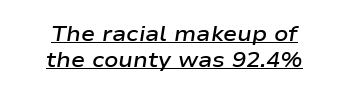
Q: Is the text bold? A: Semi-bold.
Q: Is the text italic (slanted)? A: Yes, it leans right by about 9 degrees.
Q: Is the text underlined? A: Yes.
Q: How is the paragraph aligned? A: Centered.
Q: Is the spacing between letters normal or unusually wide? A: Normal.
